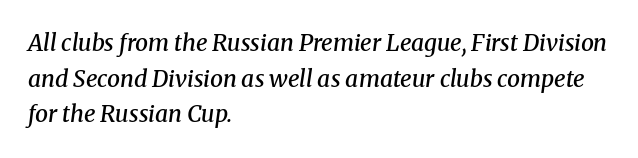
The image shows 23 px text type, italic (leaning right); set left-aligned, normal line spacing (1.55x), normal letter spacing, not underlined.
